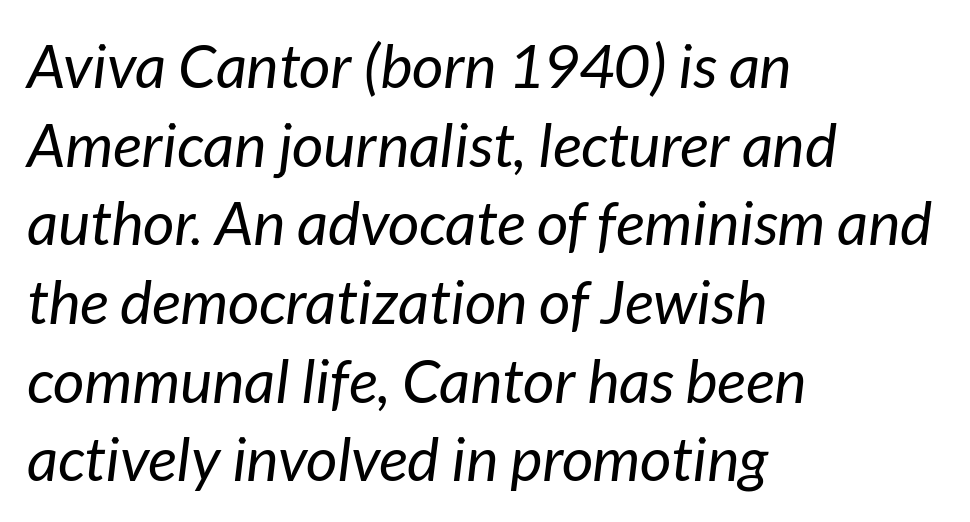
The lines are quadded left. Type without underlining. Here the designer chose a conventional face with non-uniform glyph widths. How are the letters spaced? Ordinarily, with no added tracking.
